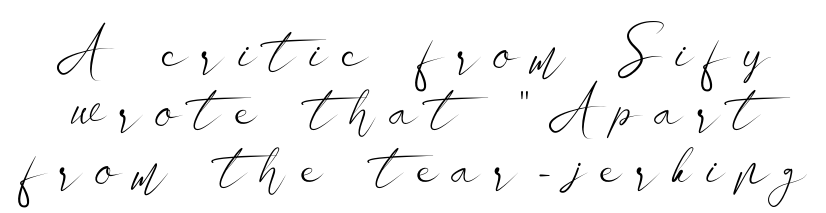
These lines are rendered in a variable-pitch font. You can tell from the bare stems that sans-serif type was used. Is this a heavy cut? Hardly; it is regular or lighter.
